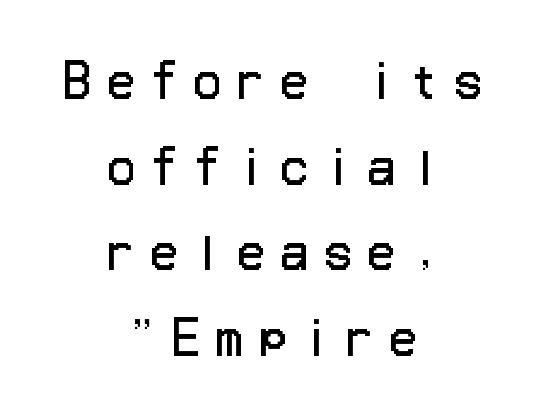
The image shows 46 px regular-weight sans-serif type, upright; set centered, line spacing 1.86x, unusually wide letter spacing (+0.34 em), not underlined; low stroke contrast and a medium x-height.
